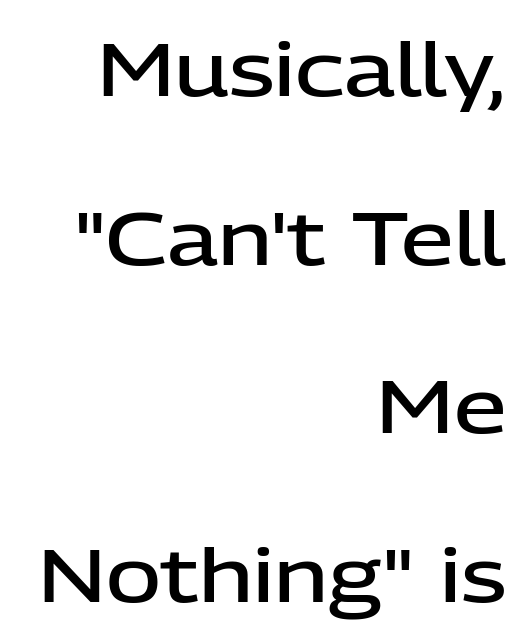
Q: Is the text bold? A: Semi-bold.
Q: Is the text italic (slanted)? A: No, it is upright.
Q: Is the typeface a serif or a sans-serif typeface? A: Sans-serif.
Q: Is the text underlined? A: No.
Q: How is the paragraph aligned? A: Right-aligned.
Q: Is the spacing between letters normal or unusually wide? A: Normal.
Q: Is the spacing between lines tight, normal or loose? A: Loose.
Q: Width (condensed, normal, or wide)? A: Normal.
Q: Stroke contrast? A: Low.
Q: x-height? A: Medium.
Q: Monospaced? A: No.
